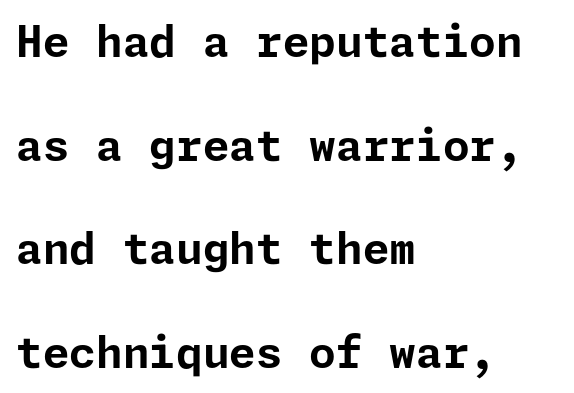
To sum up the face: it is a sans, with no serifs. The space directly below the letters is spotless. Italic? Not at all — the glyphs are vertical. Whoever set this chose breathing room over compactness in the vertical rhythm. Where is the straight margin? On the left.
